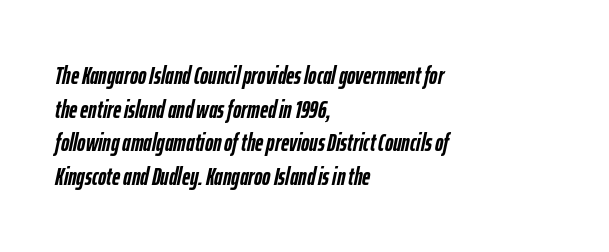
Check the space under the baseline: it is left empty. Teacher's note: observe the even left margin — that is flush-left alignment. Typographic density is high because the face is bold. Tracking here is standard; glyphs follow each other at the usual distance. Vertically, the passage feels balanced, rows spaced as you'd expect.
